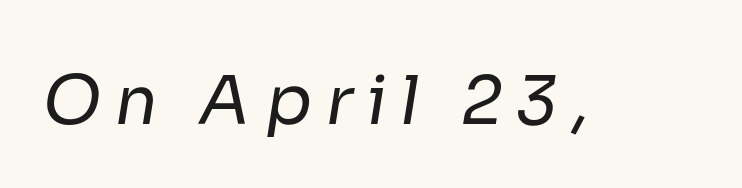
The image shows 67 px regular-weight sans-serif type; set unusually wide letter spacing (+0.2 em), not underlined; low stroke contrast and a medium x-height.
